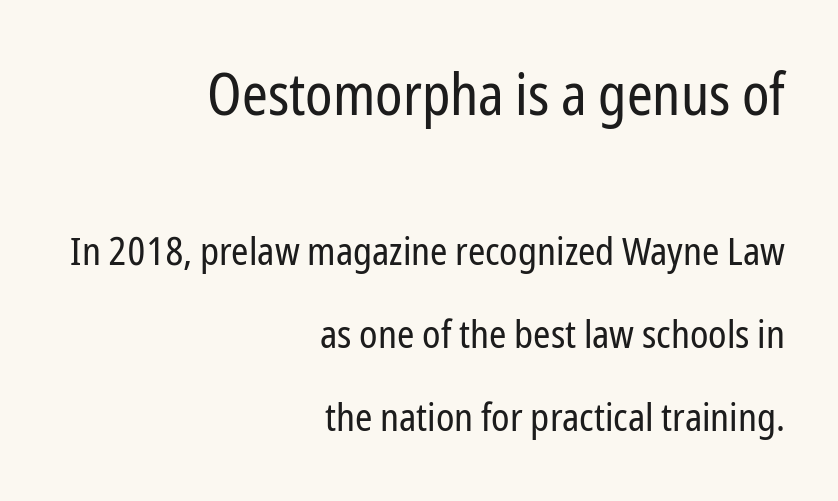
The image shows 58 px regular-weight, condensed sans-serif type, upright; set right-aligned, loose line spacing (2.13x), normal letter spacing, not underlined; the first (top) block is 1.49x larger; low stroke contrast and a medium x-height.
